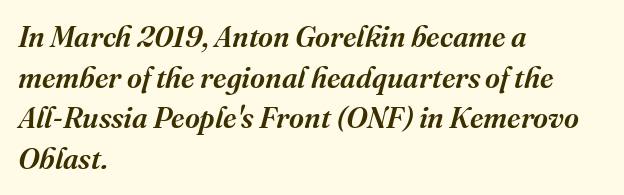
The image shows 29 px serif type, italic (leaning right); set left-aligned, normal line spacing (1.4x), normal letter spacing, not underlined; medium stroke contrast and a medium x-height.
